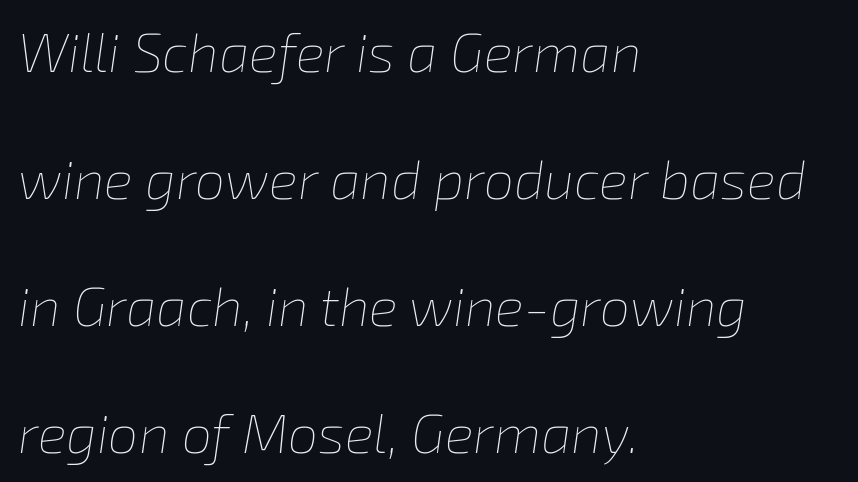
The image shows 54 px thin type, italic (leaning right); set left-aligned, loose line spacing (2.35x), normal letter spacing, not underlined; low stroke contrast and a medium x-height.
